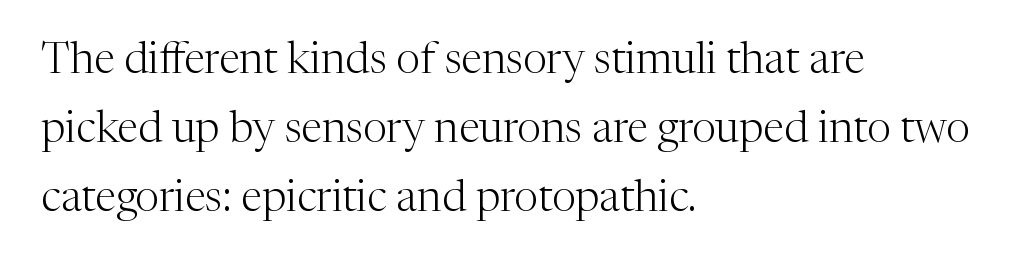
{"serif": "yes", "italic": "no", "bold": "no", "weight": "light", "width": "normal", "stroke_contrast": "medium", "x_height": "medium", "monospaced": "no", "underline": "no", "align": "left", "line_spacing": "normal", "line_spacing_ratio": 1.6, "letter_spacing": "normal", "letter_spacing_em": 0.0, "glyph_px": 43}
